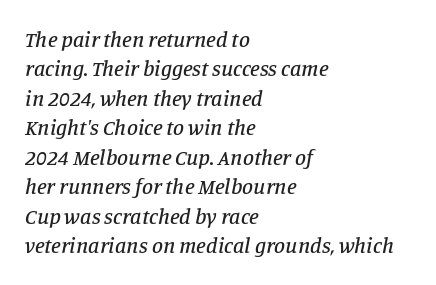
Glance below the letters and you will spot only blank space. Nothing unusual about the tracking: characters are spaced as the font intends. Left-aligned paragraph, ragged on the right. Slanted lettering throughout. What's the leading like? Ordinary, nothing unusual.
